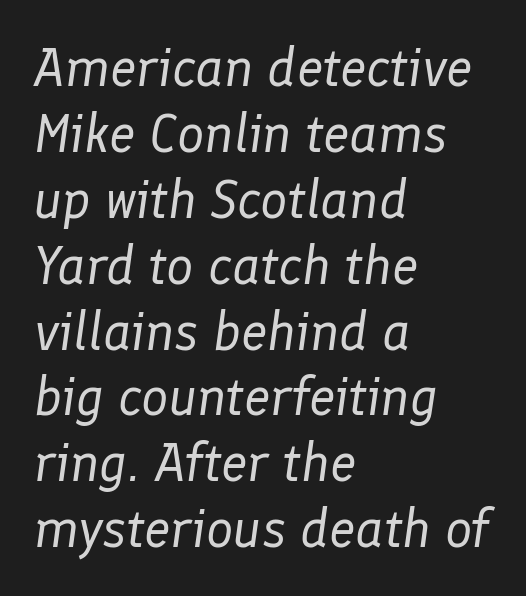
Q: Is the text bold? A: No.
Q: Is the text italic (slanted)? A: Yes, it leans right by about 8 degrees.
Q: Is the text underlined? A: No.
Q: How is the paragraph aligned? A: Left-aligned.
Q: Is the spacing between letters normal or unusually wide? A: Normal.
Q: Width (condensed, normal, or wide)? A: Normal.
Q: Stroke contrast? A: Low.
Q: x-height? A: Medium.
Q: Monospaced? A: No.
